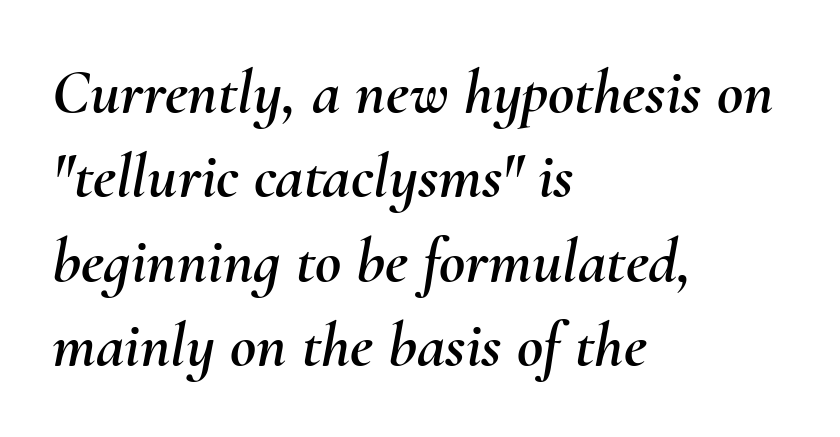
Baseline-to-baseline distance is the conventional proportion of letter height. The lines in this sample share a left origin and differ only in where they stop. The letters advance in unequal steps, a hallmark of proportional type. The letters sit at their default tracking, neither squeezed nor spread.
